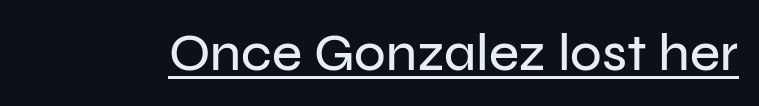
Glyph-to-glyph distance matches everyday printed text. What decoration does the sample have? An underline. Nothing sits at the stroke ends, so this counts as sans-serif. The face used here is proportionally spaced, like ordinary book or web type.
